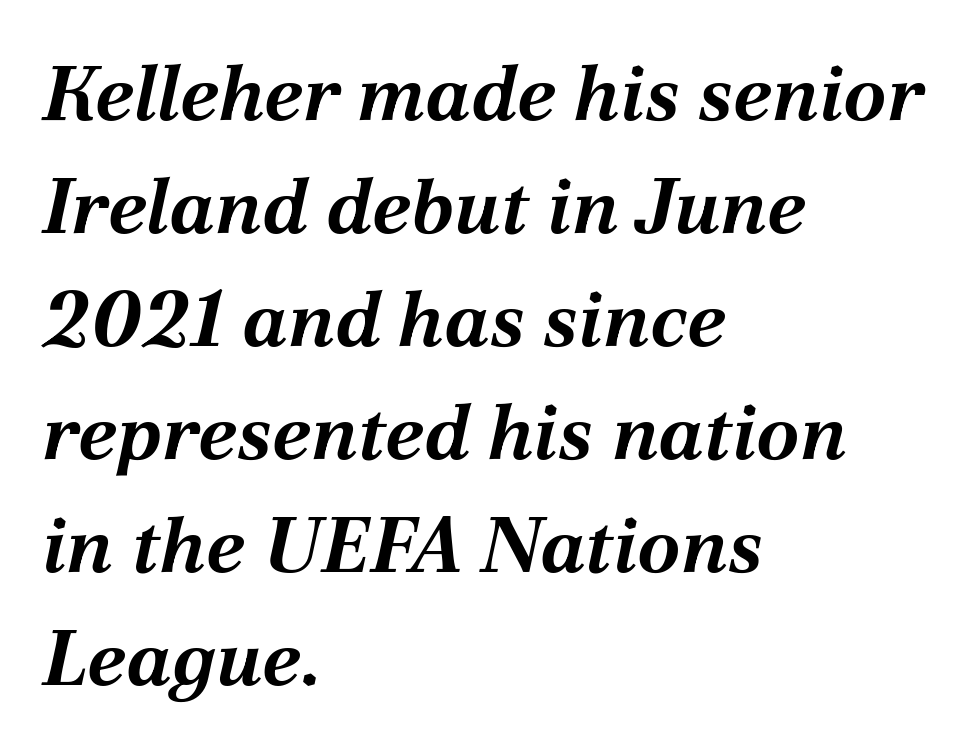
Q: Is the text bold? A: Yes.
Q: Is the text italic (slanted)? A: Yes, it leans right by about 12 degrees.
Q: Is the text underlined? A: No.
Q: How is the paragraph aligned? A: Left-aligned.
Q: Is the spacing between letters normal or unusually wide? A: Normal.
Q: Is the spacing between lines tight, normal or loose? A: Normal.
Q: Width (condensed, normal, or wide)? A: Normal.
Q: Stroke contrast? A: Medium.
Q: x-height? A: Medium.
Q: Monospaced? A: No.
